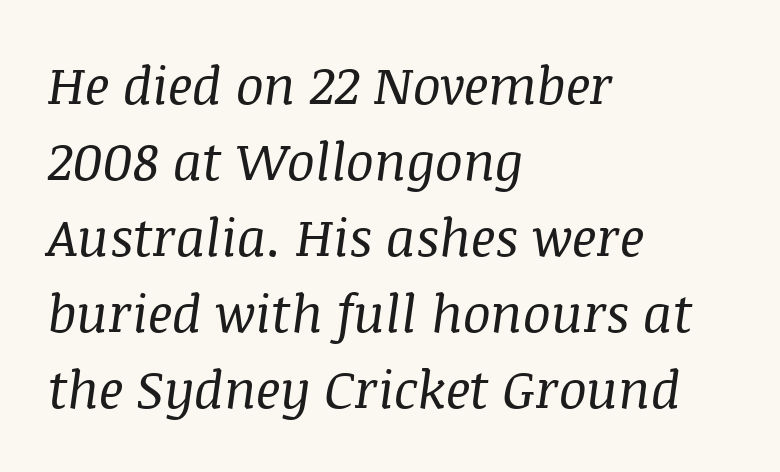
{"serif": "yes", "italic": "yes", "lean": "right", "slant_degrees": 8, "bold": "no", "weight": "regular", "width": "normal", "stroke_contrast": "medium", "x_height": "large", "monospaced": "no", "underline": "no", "align": "left", "line_spacing": "normal", "line_spacing_ratio": 1.46, "letter_spacing": "normal", "letter_spacing_em": 0.0, "glyph_px": 52}
